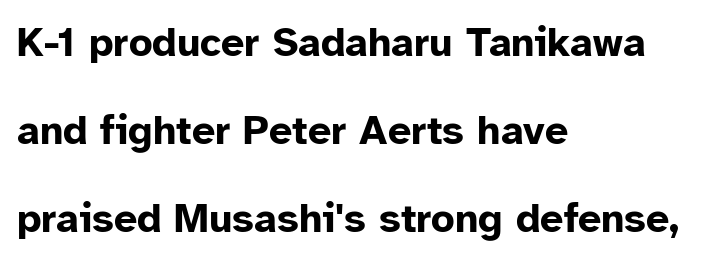
Q: Is the text bold? A: Yes.
Q: Is the text italic (slanted)? A: No, it is upright.
Q: Is the typeface a serif or a sans-serif typeface? A: Sans-serif.
Q: Is the text underlined? A: No.
Q: How is the paragraph aligned? A: Left-aligned.
Q: Is the spacing between letters normal or unusually wide? A: Normal.
Q: Is the spacing between lines tight, normal or loose? A: Loose.
Q: Width (condensed, normal, or wide)? A: Normal.
Q: Stroke contrast? A: Low.
Q: x-height? A: Medium.
Q: Monospaced? A: No.
